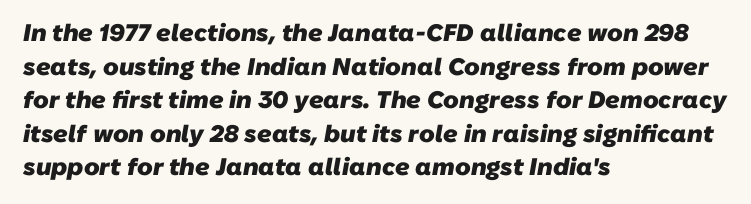
Q: Is the text bold? A: Yes.
Q: Is the text underlined? A: No.
Q: How is the paragraph aligned? A: Left-aligned.
Q: Is the spacing between letters normal or unusually wide? A: Normal.
Q: Is the spacing between lines tight, normal or loose? A: Normal.
